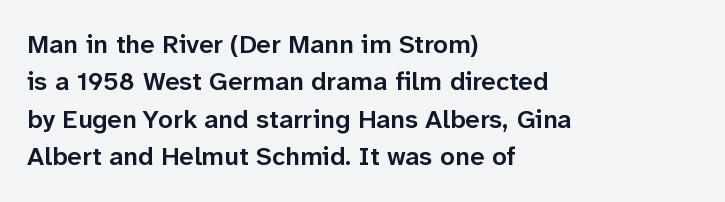
Q: Is the text bold? A: Semi-bold.
Q: Is the text italic (slanted)? A: No, it is upright.
Q: Is the text underlined? A: No.
Q: How is the paragraph aligned? A: Left-aligned.
Q: Is the spacing between letters normal or unusually wide? A: Normal.
Q: Is the spacing between lines tight, normal or loose? A: Normal.
